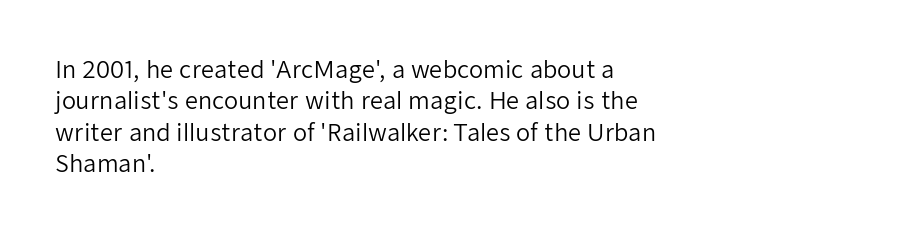
Q: Is the text bold? A: No.
Q: Is the text italic (slanted)? A: No, it is upright.
Q: Is the text underlined? A: No.
Q: How is the paragraph aligned? A: Left-aligned.
Q: Is the spacing between letters normal or unusually wide? A: Normal.
Q: Is the spacing between lines tight, normal or loose? A: Normal.
